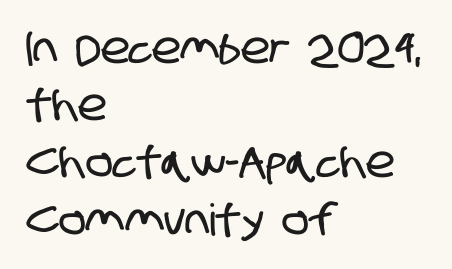
The image shows 44 px condensed sans-serif type; set left-aligned, normal line spacing (1.3x), normal letter spacing, not underlined; low stroke contrast and a large x-height.
